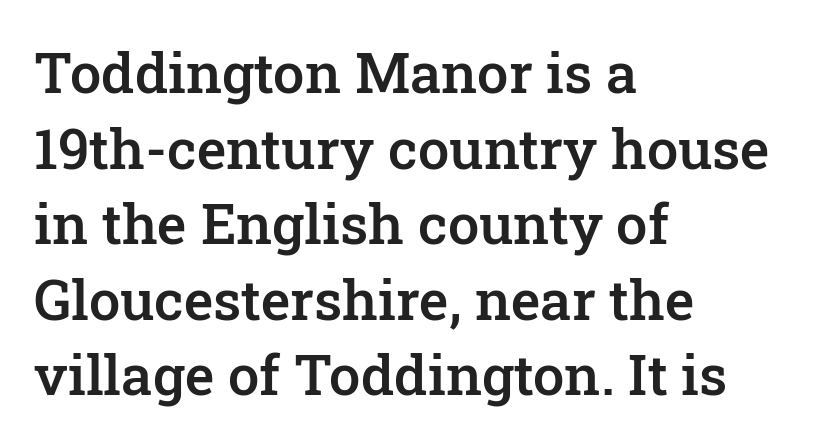
{"serif": "yes", "italic": "no", "bold": "semi", "weight": "semibold", "width": "normal", "stroke_contrast": "low", "x_height": "medium", "monospaced": "no", "underline": "no", "align": "left", "line_spacing": "normal", "line_spacing_ratio": 1.35, "letter_spacing": "normal", "letter_spacing_em": 0.0, "glyph_px": 56}
